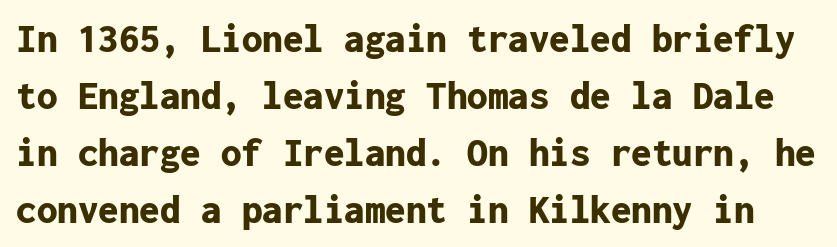
The rendering uses typewriter-style spacing with identical character cells. Students, observe: this is what conventionally led text looks like. Look at the bottom of the vertical strokes: they stop flat, with no serifs. Descenders are the only things crossing below the line. Does extra space separate the letters? No, they use regular spacing.
